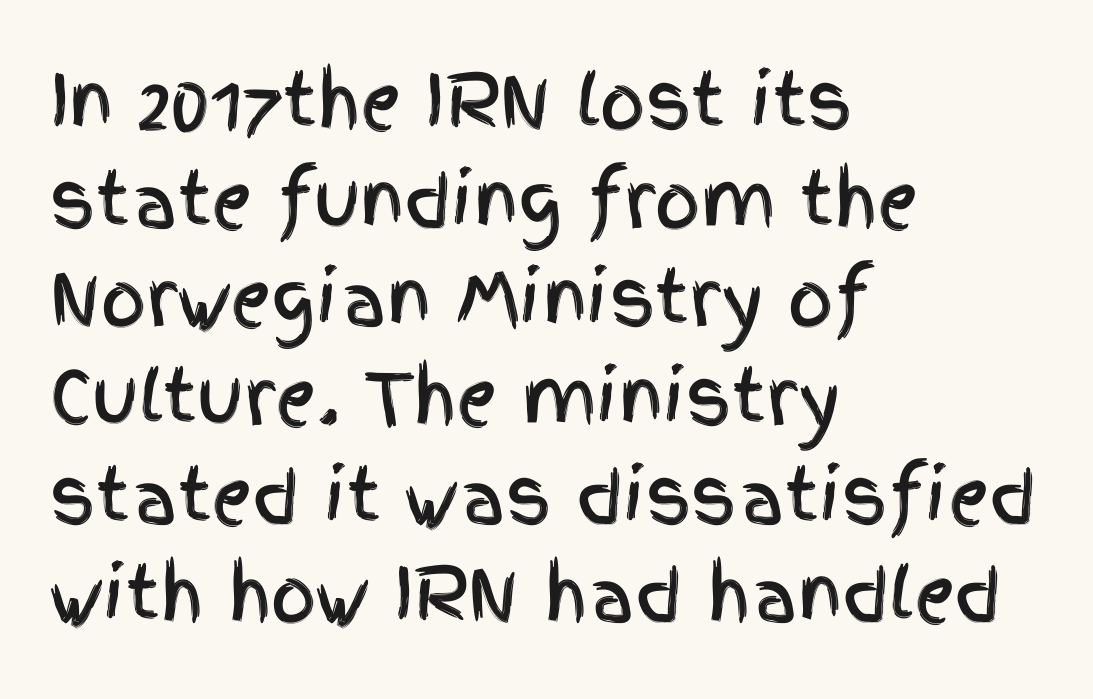
The image shows 71 px condensed sans-serif type, upright; set left-aligned, normal line spacing (1.39x), normal letter spacing, not underlined; a large x-height.
